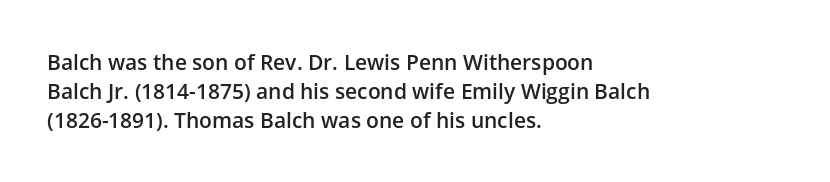
The image shows 21 px text type, upright; set left-aligned, normal line spacing (1.38x), normal letter spacing, not underlined.
